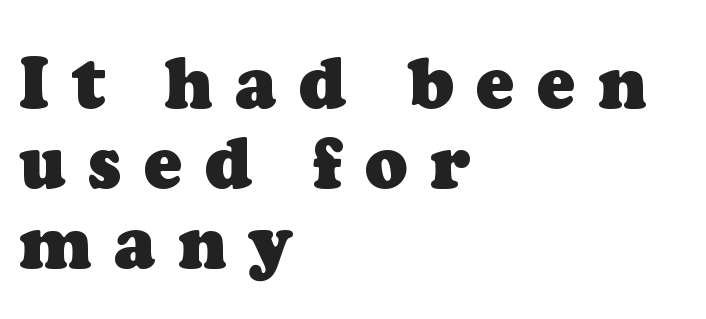
The image shows 71 px heavy serif type; set left-aligned, tight line spacing (1.13x), unusually wide letter spacing (+0.31 em), not underlined; low stroke contrast and a medium x-height.
